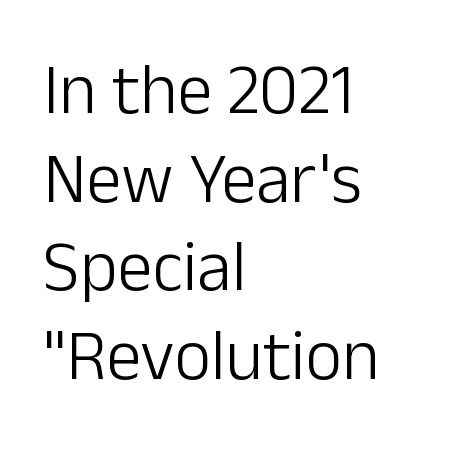
Q: Is the text bold? A: No.
Q: Is the text italic (slanted)? A: No, it is upright.
Q: Is the typeface a serif or a sans-serif typeface? A: Sans-serif.
Q: Is the text underlined? A: No.
Q: How is the paragraph aligned? A: Left-aligned.
Q: Is the spacing between letters normal or unusually wide? A: Normal.
Q: Is the spacing between lines tight, normal or loose? A: Normal.
Q: Width (condensed, normal, or wide)? A: Normal.
Q: Stroke contrast? A: Low.
Q: x-height? A: Medium.
Q: Monospaced? A: No.
